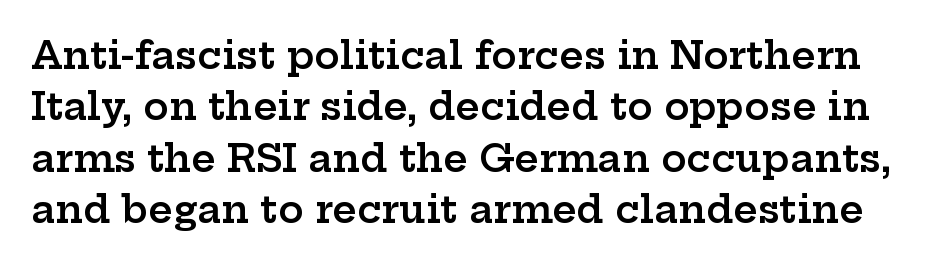
Descenders hang freely into open space. Inter-character spacing is left at the font's built-in metrics. Note the varied advance widths — an 'i' is clearly narrower than an 'm'. A bit beefed up — I'd call it semibold rather than bold. Small tapered or slab feet sit at the stroke ends, so this counts as serif. Nope, not italic — everything's standing straight.
